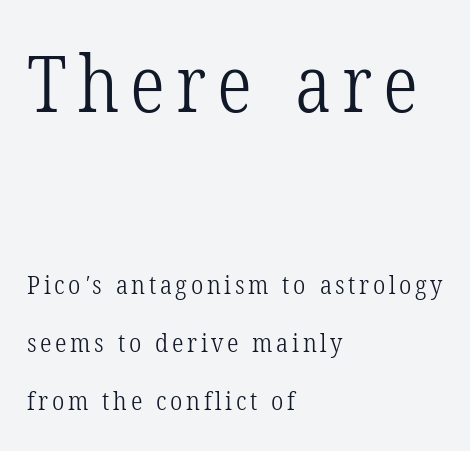
The image shows 79 px light, condensed serif type; set left-aligned, loose line spacing (2.23x), not underlined; the first (top) block is 3.04x larger; low stroke contrast and a medium x-height.
